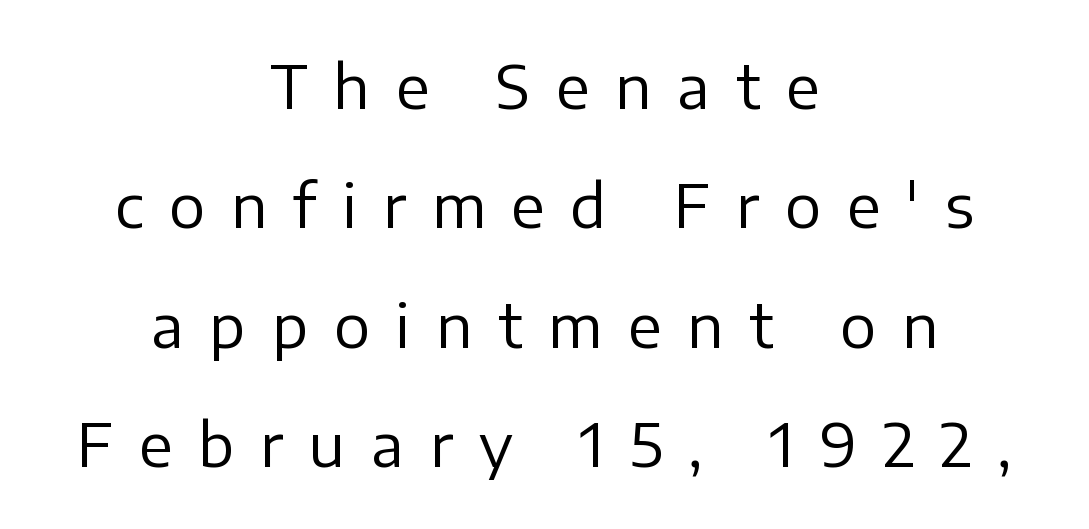
The image shows 60 px regular-weight sans-serif type, upright; set centered, loose line spacing (1.99x), unusually wide letter spacing (+0.43 em), not underlined; low stroke contrast and a medium x-height.
